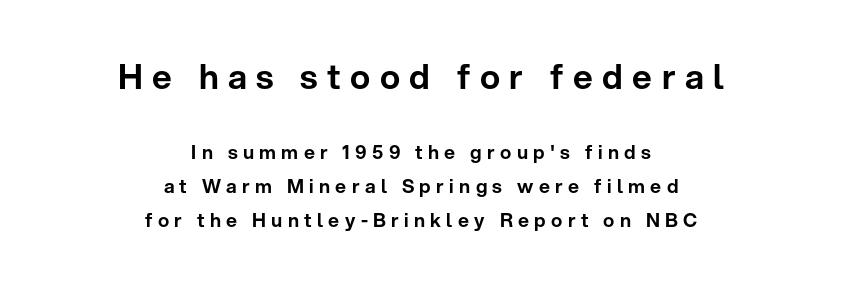
{"serif": "no", "italic": "no", "width": "normal", "stroke_contrast": "low", "x_height": "medium", "monospaced": "no", "underline": "no", "align": "center", "line_spacing_ratio": 1.77, "letter_spacing": "wide", "letter_spacing_em": 0.28, "larger_block": "first", "size_ratio": 1.79, "glyph_px": 34}
